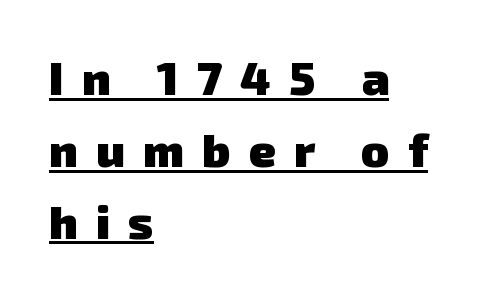
{"serif": "no", "bold": "yes", "weight": "heavy", "width": "normal", "stroke_contrast": "low", "x_height": "medium", "monospaced": "no", "underline": "yes", "align": "left", "line_spacing": "normal", "line_spacing_ratio": 1.56, "letter_spacing": "wide", "letter_spacing_em": 0.4, "glyph_px": 46}
